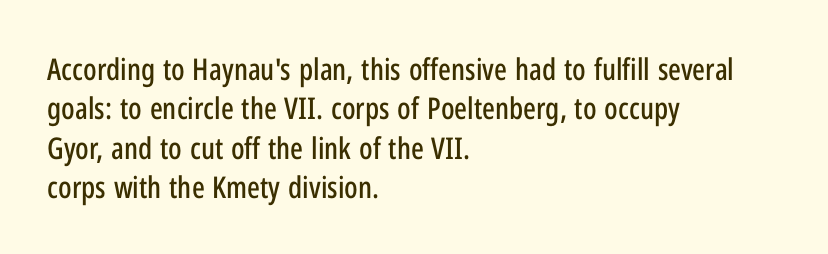
Q: Is the text italic (slanted)? A: No, it is upright.
Q: Is the typeface a serif or a sans-serif typeface? A: Sans-serif.
Q: Is the text underlined? A: No.
Q: How is the paragraph aligned? A: Left-aligned.
Q: Is the spacing between letters normal or unusually wide? A: Normal.
Q: Is the spacing between lines tight, normal or loose? A: Normal.
Q: Width (condensed, normal, or wide)? A: Condensed.
Q: Stroke contrast? A: Low.
Q: x-height? A: Medium.
Q: Monospaced? A: No.
